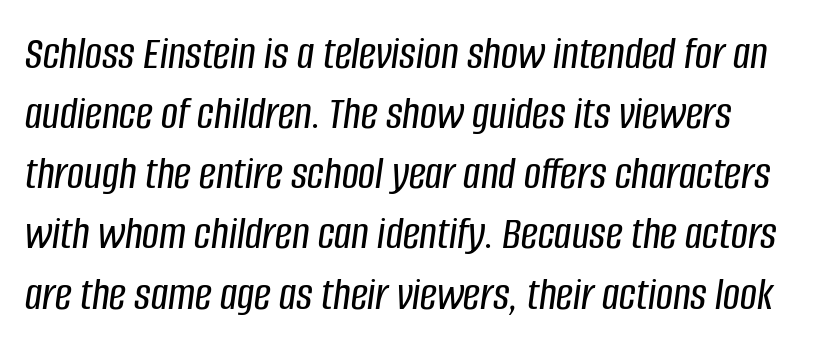
{"italic": "yes", "lean": "right", "slant_degrees": 8, "width": "condensed", "stroke_contrast": "low", "x_height": "large", "monospaced": "no", "underline": "no", "line_spacing": "normal", "line_spacing_ratio": 1.28, "letter_spacing": "normal", "letter_spacing_em": 0.0, "glyph_px": 47}
